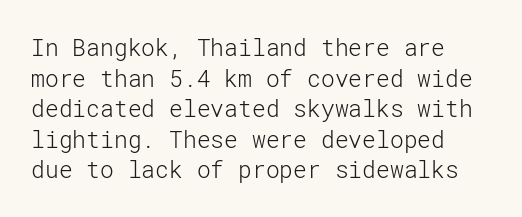
The image shows 23 px text type, upright; set left-aligned, normal line spacing (1.33x), normal letter spacing, not underlined.
